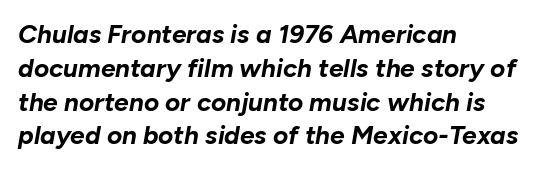
The image shows 26 px bold type, italic (leaning right); set left-aligned, normal line spacing (1.3x), normal letter spacing, not underlined.
